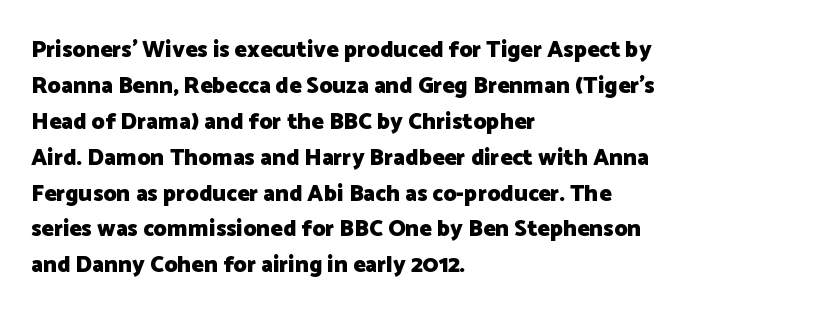
The line-height multiplier appears to be the usual default. Plain, unruled lines of type. The type is set solid horizontally, with unmodified tracking. Horizontal alignment here is leftward, the default for most running prose. Does the weight exceed regular? Yes, all the way to bold.
